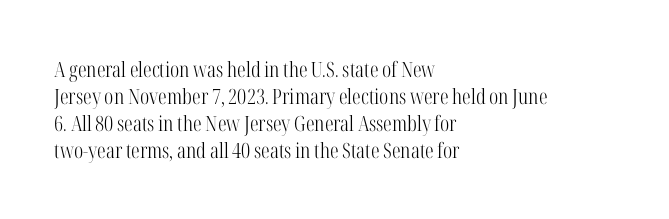
Q: Is the text bold? A: No.
Q: Is the text italic (slanted)? A: No, it is upright.
Q: Is the text underlined? A: No.
Q: How is the paragraph aligned? A: Left-aligned.
Q: Is the spacing between letters normal or unusually wide? A: Normal.
Q: Is the spacing between lines tight, normal or loose? A: Normal.
